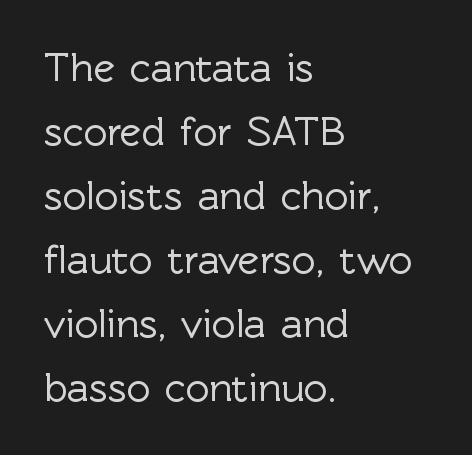
The designer went with a sans here, leaving each stem footless. Character widths vary here, with narrow letters taking less room than wide ones. Do the letters lean? They stand straight. Tracking value appears to be zero — textbook default spacing.
